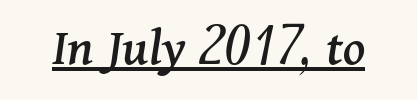
The image shows 55 px serif type, italic (leaning right); set normal letter spacing, underlined; medium stroke contrast and a medium x-height.
